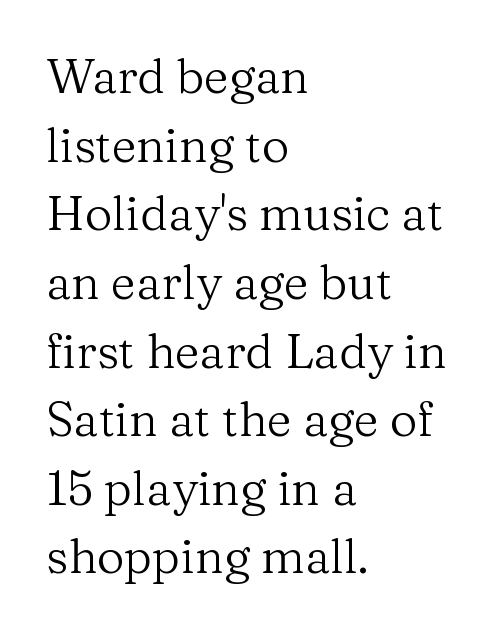
The image shows 48 px regular-weight serif type, upright; set left-aligned, normal line spacing (1.43x), normal letter spacing, not underlined; medium stroke contrast and a medium x-height.
